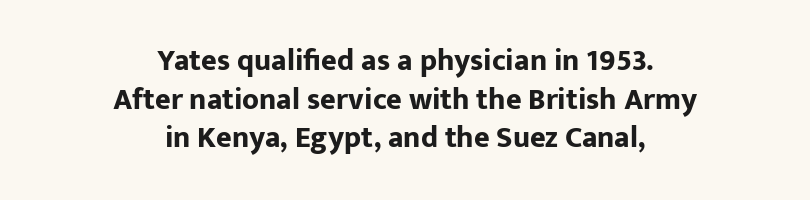
{"serif": "no", "italic": "no", "bold": "yes", "weight": "bold", "width": "normal", "stroke_contrast": "low", "x_height": "medium", "monospaced": "no", "underline": "no", "align": "center", "line_spacing": "normal", "line_spacing_ratio": 1.29, "letter_spacing": "normal", "letter_spacing_em": 0.0, "glyph_px": 30}
